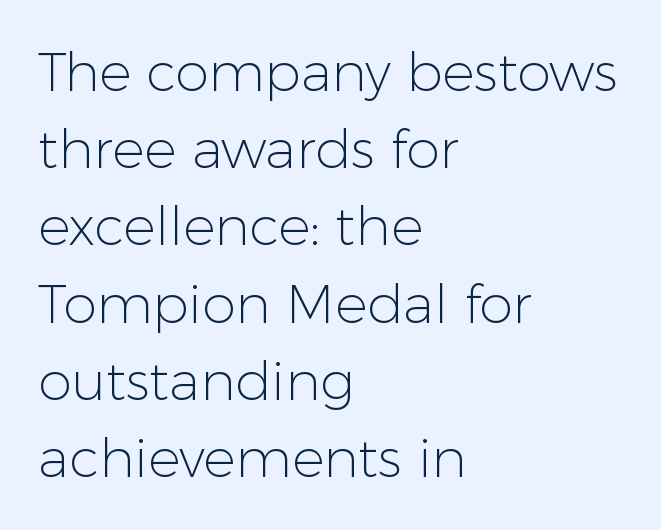
The image shows 54 px light sans-serif type, upright; set left-aligned, normal line spacing (1.43x), normal letter spacing, not underlined; low stroke contrast and a medium x-height.
